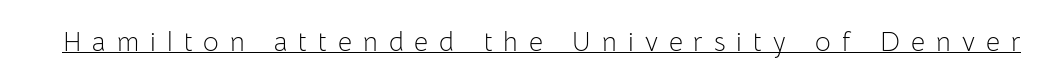
{"italic": "no", "bold": "no", "underline": "yes", "letter_spacing": "wide", "letter_spacing_em": 0.41, "glyph_px": 27}
